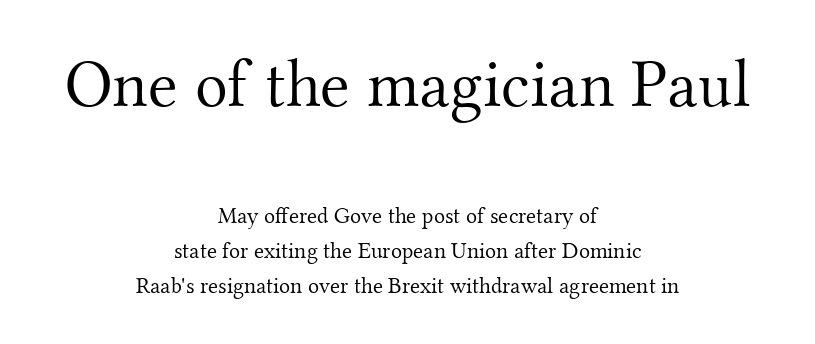
{"serif": "yes", "italic": "no", "bold": "no", "weight": "light", "width": "normal", "stroke_contrast": "medium", "x_height": "small", "monospaced": "no", "underline": "no", "align": "center", "line_spacing": "normal", "line_spacing_ratio": 1.51, "letter_spacing": "normal", "letter_spacing_em": 0.0, "larger_block": "first", "size_ratio": 2.96, "glyph_px": 68}
